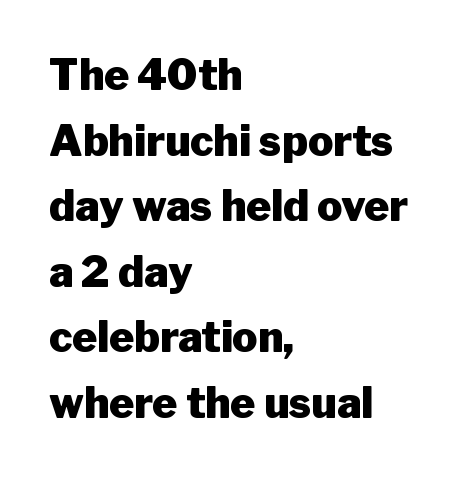
{"serif": "no", "italic": "no", "bold": "yes", "weight": "heavy", "width": "normal", "stroke_contrast": "low", "x_height": "medium", "monospaced": "no", "underline": "no", "align": "left", "line_spacing": "normal", "line_spacing_ratio": 1.56, "letter_spacing": "normal", "letter_spacing_em": 0.0, "glyph_px": 42}
